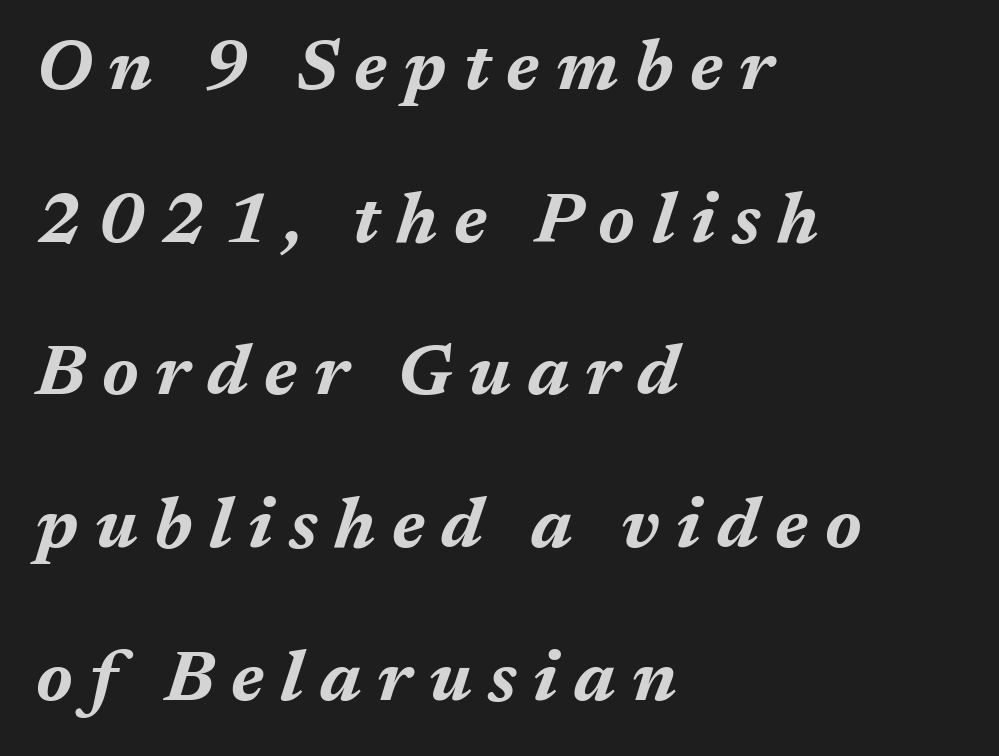
{"italic": "yes", "lean": "right", "slant_degrees": 17, "bold": "yes", "weight": "bold", "width": "normal", "stroke_contrast": "medium", "x_height": "medium", "monospaced": "no", "underline": "no", "align": "left", "line_spacing": "loose", "line_spacing_ratio": 2.12, "letter_spacing": "wide", "letter_spacing_em": 0.23, "glyph_px": 72}
